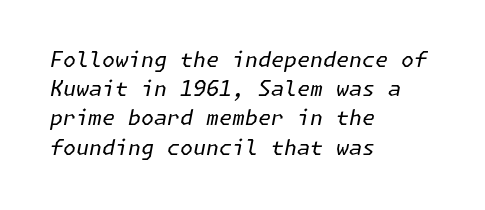
{"italic": "yes", "lean": "right", "slant_degrees": 11, "bold": "no", "underline": "no", "align": "left", "line_spacing": "normal", "line_spacing_ratio": 1.39, "letter_spacing": "normal", "letter_spacing_em": 0.0, "glyph_px": 21}
